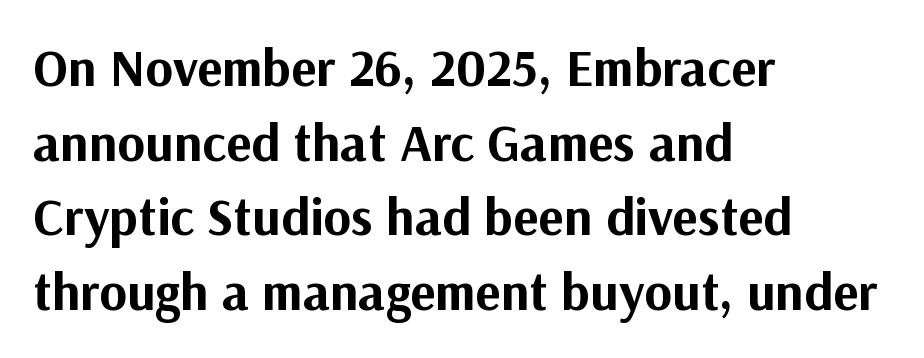
Q: Is the text bold? A: Yes.
Q: Is the text italic (slanted)? A: No, it is upright.
Q: Is the typeface a serif or a sans-serif typeface? A: Sans-serif.
Q: Is the text underlined? A: No.
Q: How is the paragraph aligned? A: Left-aligned.
Q: Is the spacing between letters normal or unusually wide? A: Normal.
Q: Is the spacing between lines tight, normal or loose? A: Normal.
Q: Width (condensed, normal, or wide)? A: Normal.
Q: Stroke contrast? A: Medium.
Q: x-height? A: Medium.
Q: Monospaced? A: No.
